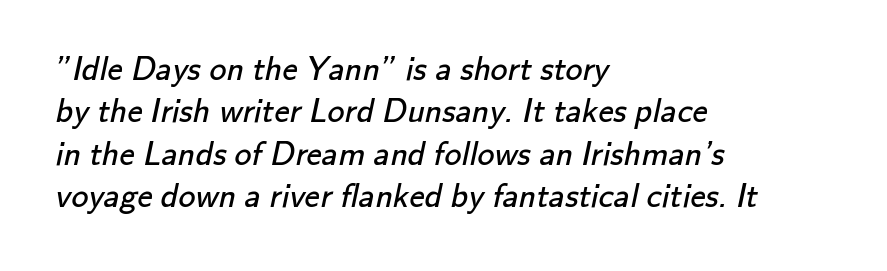
Rows of type keep a routine distance in the vertical direction. Grotesque or geometric, the face here clearly has no serifs. Proportional: the letters do not fall into vertical columns. No chunkiness to these letters — they're not bold. Descenders are the only things crossing below the line. Teacher's note: observe the even left margin — that is flush-left alignment.
